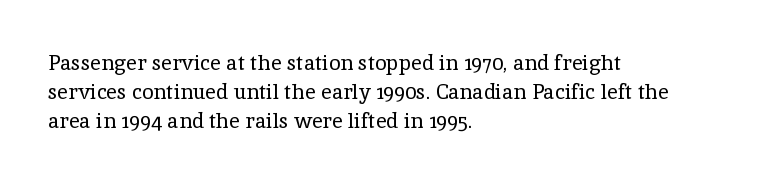
The image shows 21 px text type, upright; set left-aligned, normal line spacing (1.39x), normal letter spacing, not underlined.
